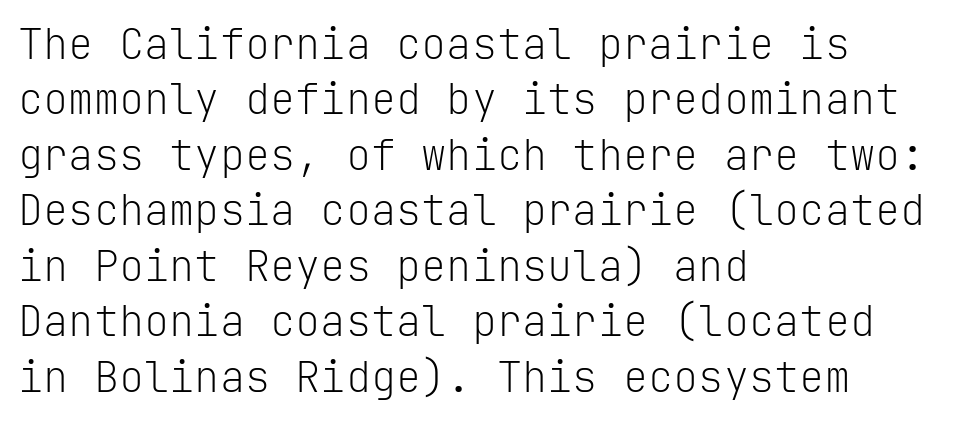
Each letter, wide or thin by design, is forced into the same width here. Successive baselines arrive at the customary interval. Note: no serifs on the glyphs. The face looks like a standard text weight, possibly lighter. This is roman type, the default non-slanted kind. Words appear dense and cohesive because spacing is normal.
